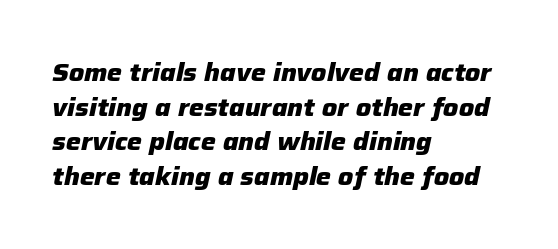
The image shows 25 px bold type, italic (leaning right); set left-aligned, normal line spacing (1.39x), normal letter spacing, not underlined.
